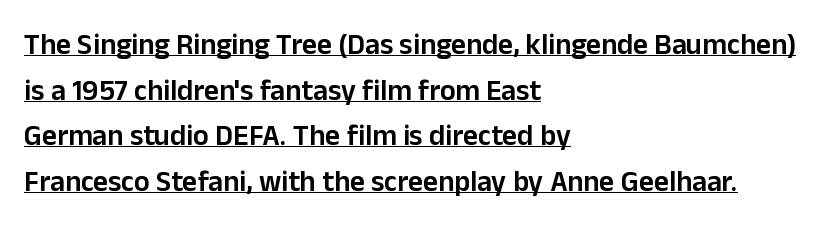
{"serif": "no", "italic": "no", "bold": "semi", "weight": "semibold", "width": "normal", "stroke_contrast": "low", "x_height": "medium", "monospaced": "no", "underline": "yes", "align": "left", "line_spacing": "normal", "line_spacing_ratio": 1.57, "letter_spacing": "normal", "letter_spacing_em": 0.0, "glyph_px": 29}
